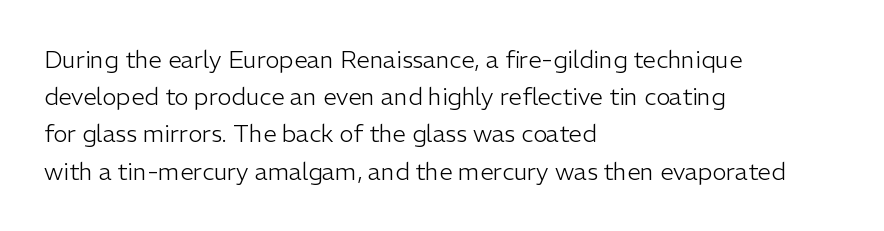
{"italic": "no", "bold": "no", "underline": "no", "align": "left", "line_spacing": "normal", "line_spacing_ratio": 1.55, "letter_spacing": "normal", "letter_spacing_em": 0.0, "glyph_px": 24}
